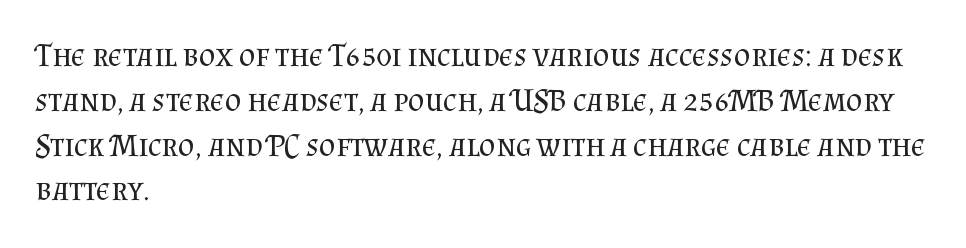
Q: Is the text bold? A: No.
Q: Is the text italic (slanted)? A: No, it is upright.
Q: Is the typeface a serif or a sans-serif typeface? A: Serif.
Q: Is the text underlined? A: No.
Q: How is the paragraph aligned? A: Left-aligned.
Q: Is the spacing between letters normal or unusually wide? A: Normal.
Q: Is the spacing between lines tight, normal or loose? A: Normal.
Q: Width (condensed, normal, or wide)? A: Normal.
Q: Stroke contrast? A: Medium.
Q: x-height? A: Small.
Q: Monospaced? A: No.
